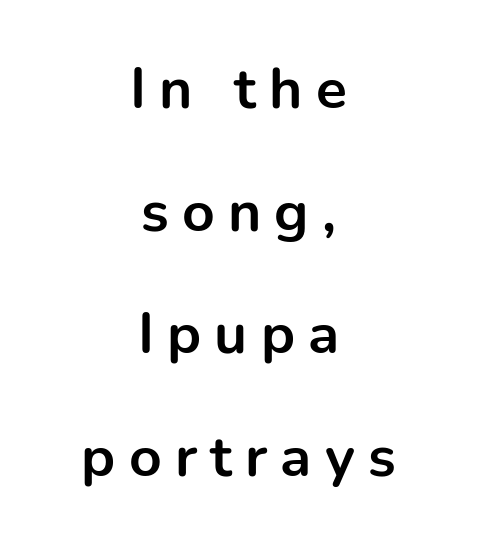
Pretty heavy lettering here — definitely bold. Looks like regular typesetting: each glyph gets only the width it needs. Summary of vertical rhythm: relaxed, with wide interline spacing. The letterforms stand isolated, each surrounded by extra space. The font family rendered here belongs to the sans-serif group. Plain, unruled lines of type.
